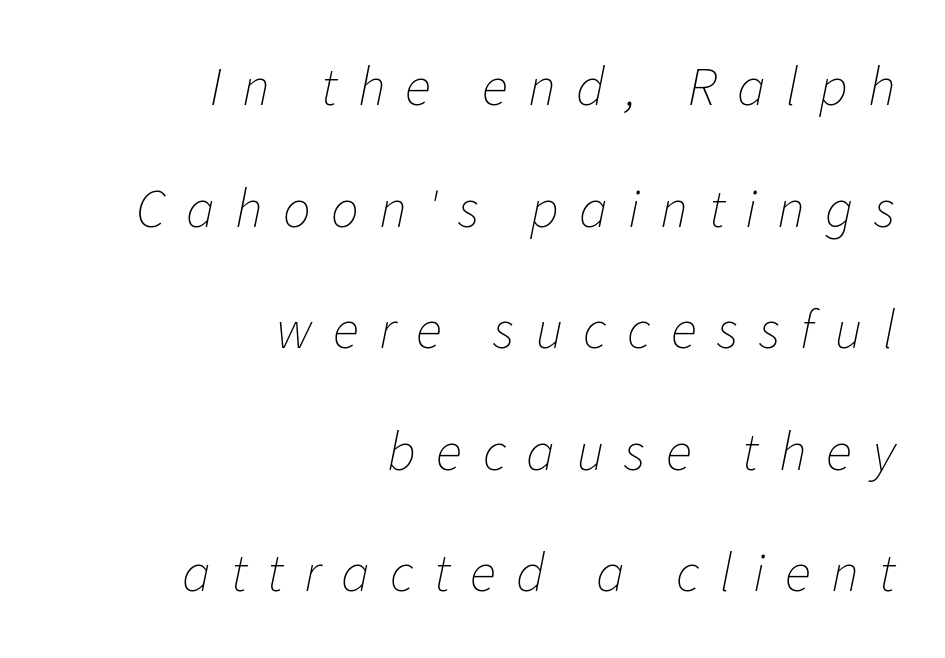
The image shows 55 px thin type, italic (leaning right); set right-aligned, loose line spacing (2.21x), unusually wide letter spacing (+0.37 em), not underlined; low stroke contrast and a medium x-height.
